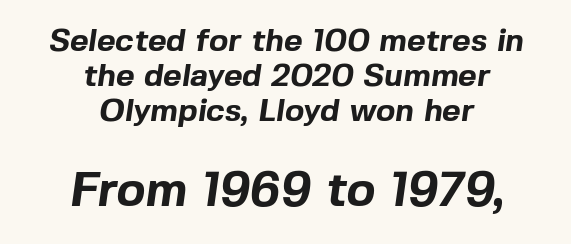
The image shows 48 px bold sans-serif type; set centered, tight line spacing (1.09x), normal letter spacing, not underlined; the second (bottom) block is 1.5x larger; a medium x-height.
